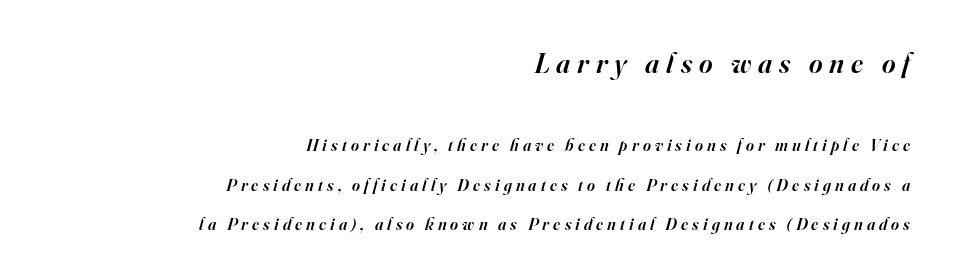
Q: Is the text bold? A: Semi-bold.
Q: Is the text italic (slanted)? A: Yes, it leans right by about 16 degrees.
Q: Is the typeface a serif or a sans-serif typeface? A: Serif.
Q: Is the text underlined? A: No.
Q: How is the paragraph aligned? A: Right-aligned.
Q: Is the spacing between letters normal or unusually wide? A: Unusually wide.
Q: Is the spacing between lines tight, normal or loose? A: Loose.
Q: Which block of text is set in a larger size, the first (top) or the second (bottom)? A: The first (top) one.
Q: Width (condensed, normal, or wide)? A: Normal.
Q: Stroke contrast? A: High.
Q: x-height? A: Small.
Q: Monospaced? A: No.
